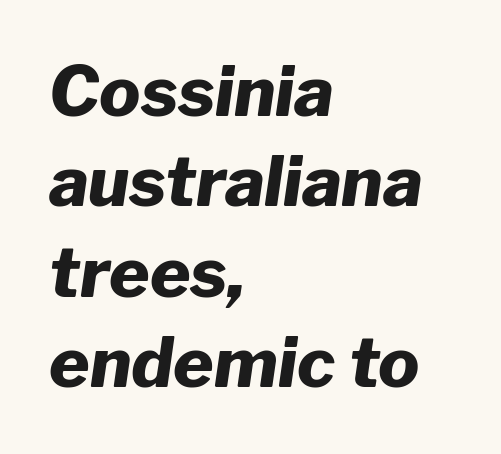
The image shows 69 px heavy type, italic (leaning right); set left-aligned, normal line spacing (1.31x), normal letter spacing, not underlined; low stroke contrast and a medium x-height.
